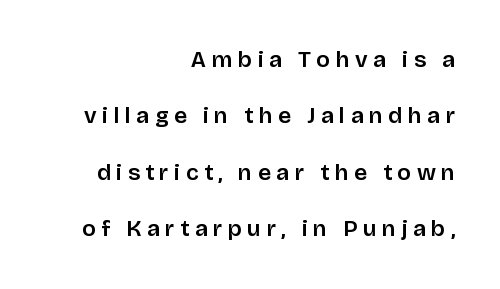
The image shows 23 px text type, upright; set right-aligned, loose line spacing (2.45x), unusually wide letter spacing (+0.24 em), not underlined.
